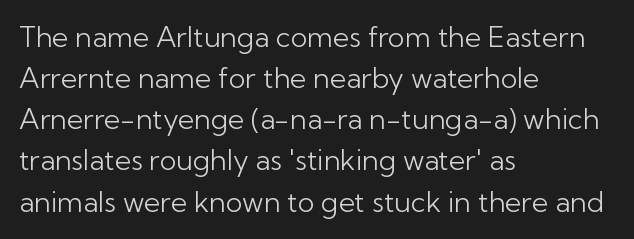
{"serif": "no", "italic": "no", "bold": "no", "weight": "light", "width": "normal", "stroke_contrast": "low", "x_height": "medium", "monospaced": "no", "underline": "no", "align": "left", "line_spacing": "normal", "line_spacing_ratio": 1.47, "letter_spacing": "normal", "letter_spacing_em": 0.0, "glyph_px": 28}
